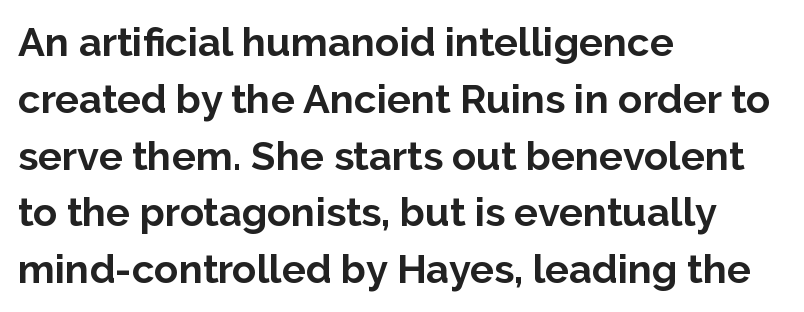
The image shows 40 px bold sans-serif type, upright; set left-aligned, normal line spacing (1.42x), normal letter spacing, not underlined; low stroke contrast and a medium x-height.
